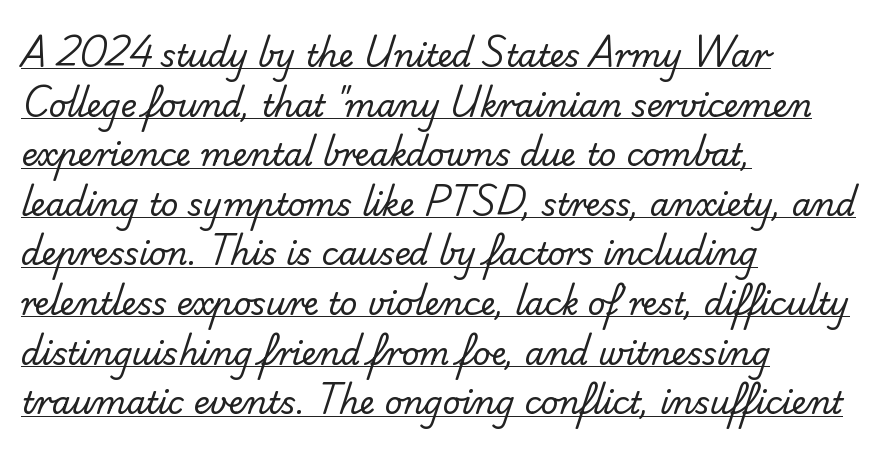
{"serif": "no", "bold": "no", "weight": "regular", "width": "normal", "stroke_contrast": "low", "x_height": "small", "monospaced": "no", "underline": "yes", "align": "left", "line_spacing": "normal", "line_spacing_ratio": 1.6, "letter_spacing": "normal", "letter_spacing_em": 0.0, "glyph_px": 31}
